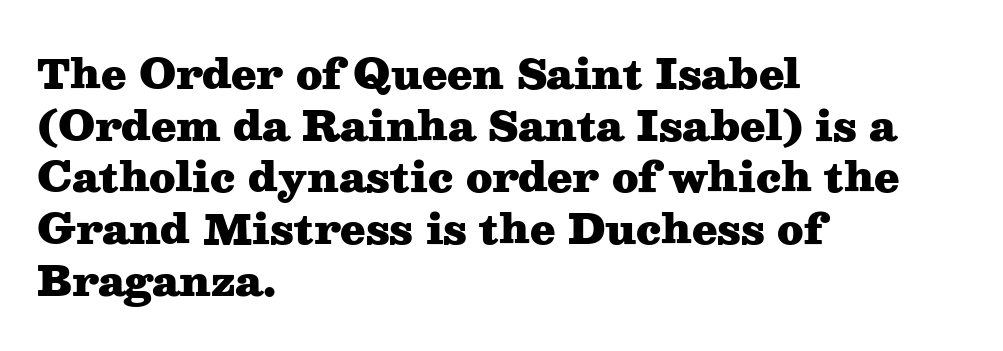
The image shows 41 px heavy, wide serif type, upright; set left-aligned, normal line spacing (1.26x), normal letter spacing, not underlined; medium stroke contrast and a medium x-height.
